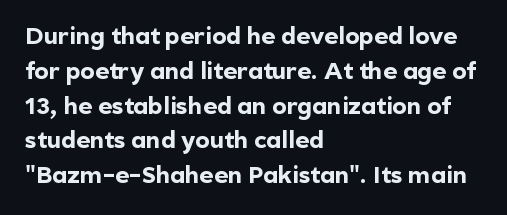
Nope, not italic — everything's standing straight. The passage shown has conventional tracking throughout. Bold? Absolutely — the strokes are thick and heavy. If you drew a ruler down the left edge, every line would touch it. The gap between lines stays unmarked. Horizontal bands of white between lines are of average thickness.
